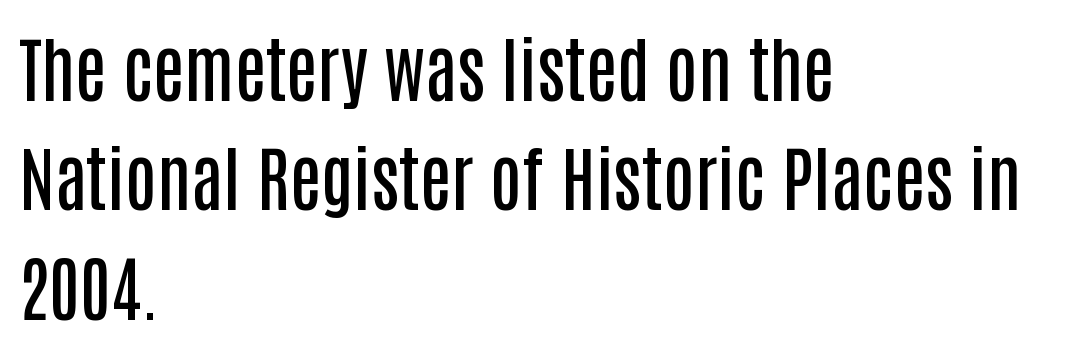
Q: Is the text bold? A: Semi-bold.
Q: Is the text italic (slanted)? A: No, it is upright.
Q: Is the typeface a serif or a sans-serif typeface? A: Sans-serif.
Q: Is the text underlined? A: No.
Q: How is the paragraph aligned? A: Left-aligned.
Q: Is the spacing between letters normal or unusually wide? A: Normal.
Q: Is the spacing between lines tight, normal or loose? A: Normal.
Q: Width (condensed, normal, or wide)? A: Condensed.
Q: Stroke contrast? A: Low.
Q: x-height? A: Large.
Q: Monospaced? A: No.
